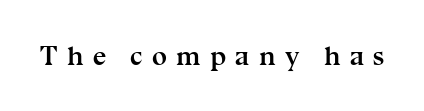
The image shows 27 px bold type, upright; set unusually wide letter spacing (+0.34 em), not underlined.
